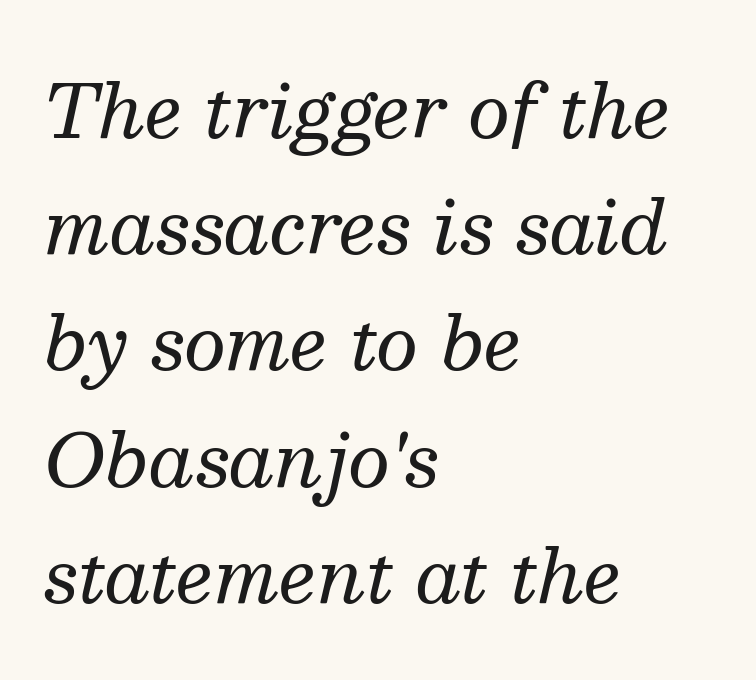
The image shows 74 px regular-weight serif type, italic (leaning right); set left-aligned, normal line spacing (1.57x), normal letter spacing, not underlined; medium stroke contrast and a medium x-height.
